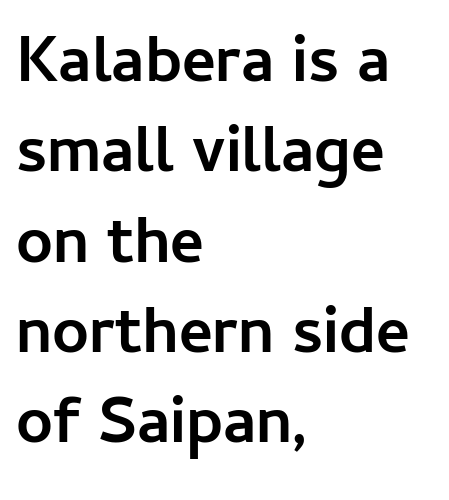
Plenty of ink on the page — the face is bold. All the whitespace from short lines collects on the right. Nothing sits at the stroke ends, so this counts as sans-serif. The face used here is proportionally spaced, like ordinary book or web type.
